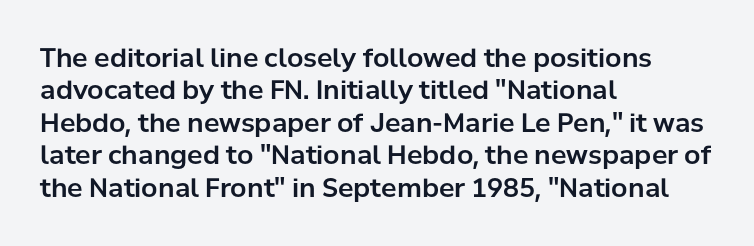
{"italic": "no", "underline": "no", "align": "left", "line_spacing": "normal", "line_spacing_ratio": 1.25, "letter_spacing": "normal", "letter_spacing_em": 0.0, "glyph_px": 26}
